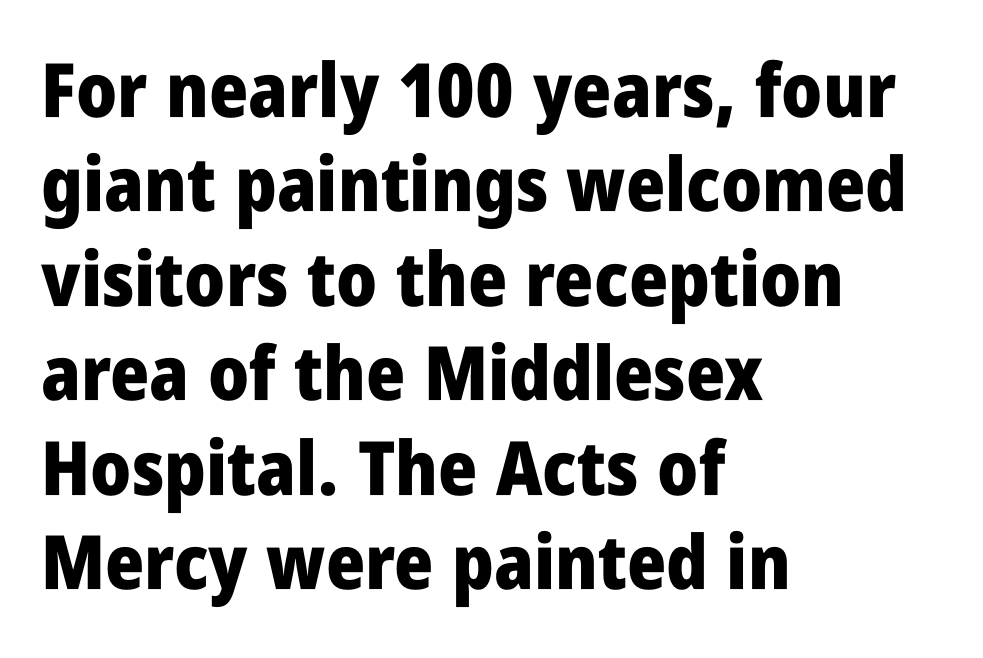
Q: Is the text bold? A: Yes.
Q: Is the text italic (slanted)? A: No, it is upright.
Q: Is the typeface a serif or a sans-serif typeface? A: Sans-serif.
Q: Is the text underlined? A: No.
Q: How is the paragraph aligned? A: Left-aligned.
Q: Is the spacing between letters normal or unusually wide? A: Normal.
Q: Is the spacing between lines tight, normal or loose? A: Normal.
Q: Width (condensed, normal, or wide)? A: Condensed.
Q: Stroke contrast? A: Low.
Q: x-height? A: Large.
Q: Monospaced? A: No.
